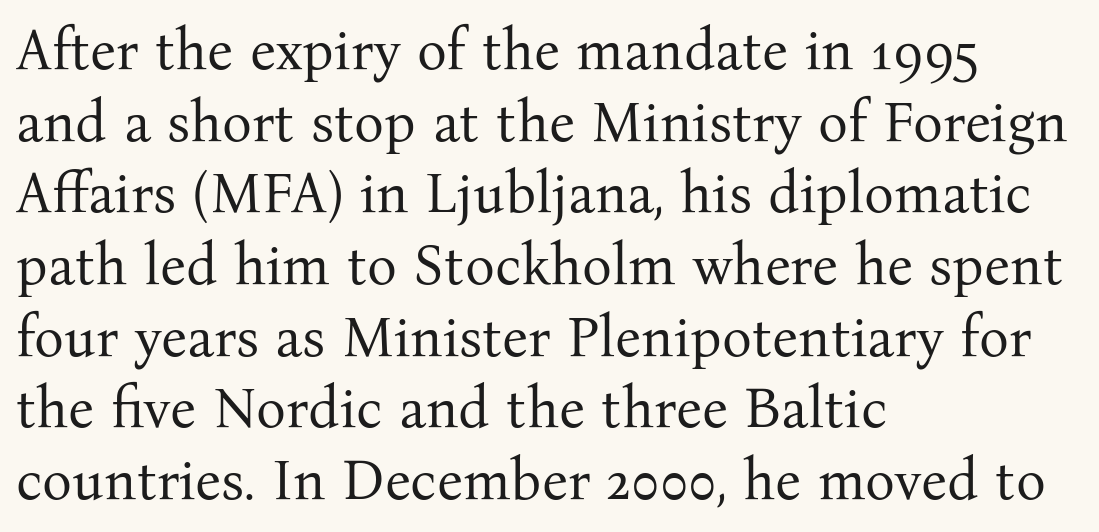
{"serif": "yes", "italic": "no", "bold": "no", "weight": "regular", "width": "normal", "stroke_contrast": "medium", "x_height": "medium", "monospaced": "no", "underline": "no", "align": "left", "line_spacing": "normal", "line_spacing_ratio": 1.28, "letter_spacing": "normal", "letter_spacing_em": 0.0, "glyph_px": 56}
